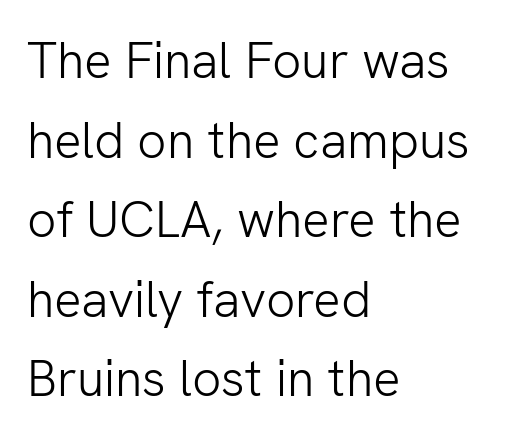
The image shows 51 px light sans-serif type, upright; set left-aligned, normal line spacing (1.56x), normal letter spacing, not underlined; low stroke contrast and a medium x-height.
